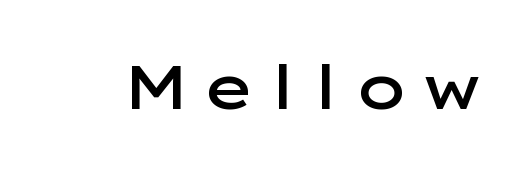
Notice the strokes are somewhat thickened but not fully heavy: this is a semibold. The passage shown is typeset with a sans-serif family. The rendering uses natural spacing where letterforms have individual widths. Unlike italic type, these characters show no tilt at all. Compared with typical body copy, the letter spacing here is much looser.
